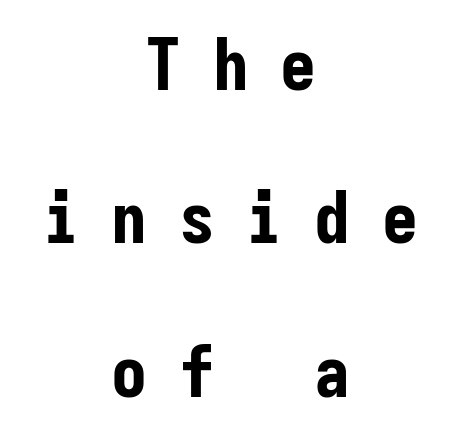
Designer's note — italics off, roman on. What weight is shown? A full bold with thick strokes. These lines are rendered in a fixed-pitch font. The gaps between neighbouring characters are conspicuously large. One glance says open: line gaps are wider than usual.
